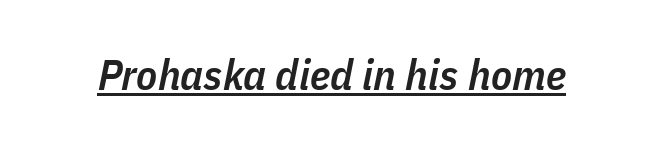
Q: Is the text bold? A: Semi-bold.
Q: Is the text italic (slanted)? A: Yes, it leans right by about 11 degrees.
Q: Is the text underlined? A: Yes.
Q: Is the spacing between letters normal or unusually wide? A: Normal.
Q: Width (condensed, normal, or wide)? A: Condensed.
Q: Stroke contrast? A: Low.
Q: x-height? A: Medium.
Q: Monospaced? A: No.
